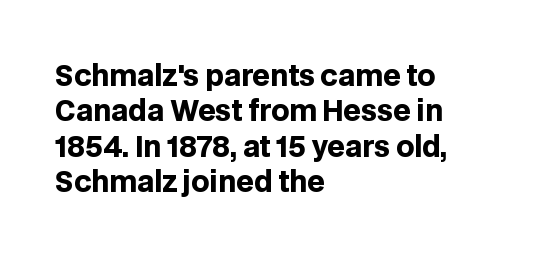
{"serif": "no", "italic": "no", "bold": "yes", "weight": "heavy", "width": "normal", "stroke_contrast": "low", "x_height": "large", "monospaced": "no", "underline": "no", "align": "left", "line_spacing": "normal", "line_spacing_ratio": 1.26, "letter_spacing": "normal", "letter_spacing_em": 0.0, "glyph_px": 28}
